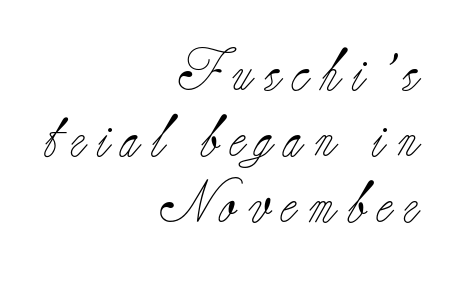
{"serif": "yes", "bold": "no", "weight": "light", "width": "normal", "stroke_contrast": "low", "x_height": "small", "monospaced": "no", "underline": "no", "align": "right", "line_spacing": "normal", "line_spacing_ratio": 1.57, "letter_spacing": "wide", "letter_spacing_em": 0.28, "glyph_px": 42}
